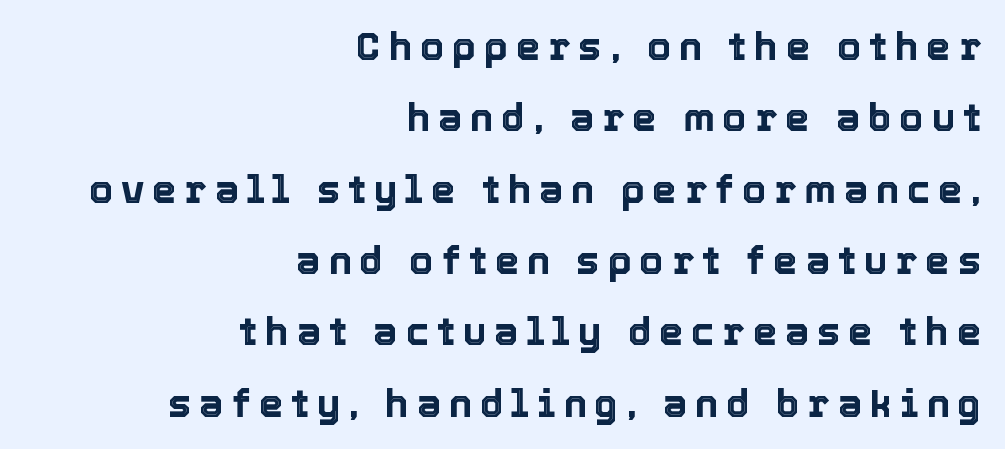
Q: Is the text italic (slanted)? A: No, it is upright.
Q: Is the text underlined? A: No.
Q: How is the paragraph aligned? A: Right-aligned.
Q: Is the spacing between letters normal or unusually wide? A: Unusually wide.
Q: Width (condensed, normal, or wide)? A: Normal.
Q: x-height? A: Medium.
Q: Monospaced? A: No.
